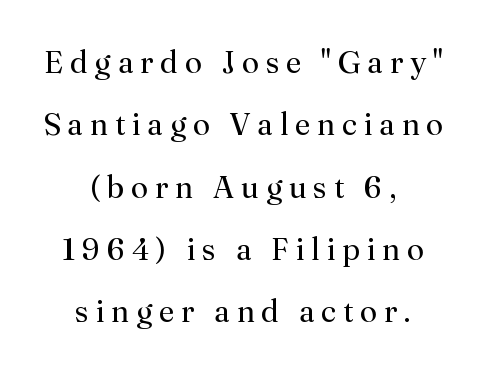
{"serif": "yes", "italic": "no", "bold": "no", "weight": "regular", "width": "normal", "stroke_contrast": "medium", "x_height": "small", "monospaced": "no", "underline": "no", "align": "center", "line_spacing": "loose", "line_spacing_ratio": 2.01, "letter_spacing": "wide", "letter_spacing_em": 0.22, "glyph_px": 31}
